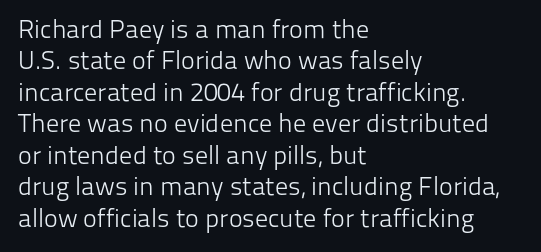
{"italic": "no", "bold": "no", "underline": "no", "align": "left", "line_spacing_ratio": 1.21, "letter_spacing": "normal", "letter_spacing_em": 0.0, "glyph_px": 26}
